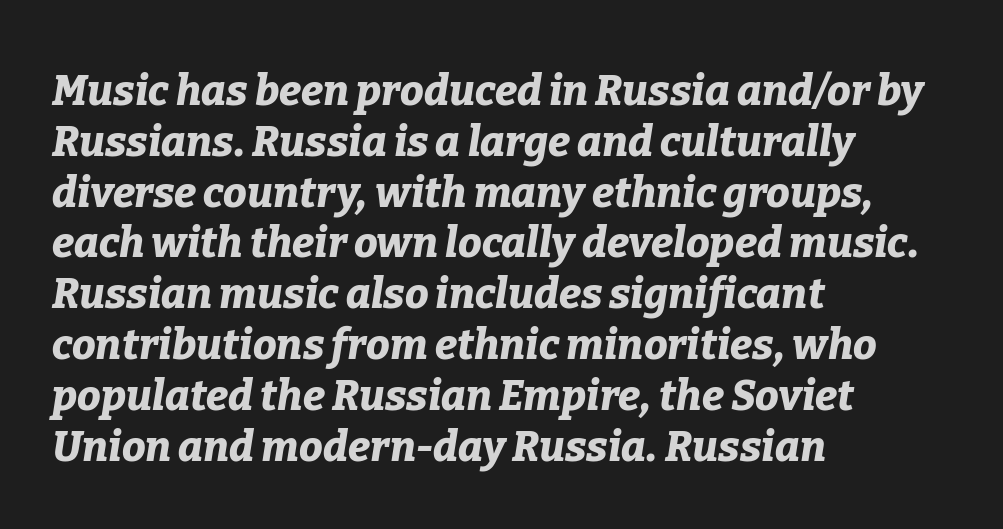
You could not count columns in this text — the font is proportionally spaced. The gap between lines stays unmarked. Is the block centered? No — it sits flush against the left margin. The face used here has the dense, thick strokes of a bold.
